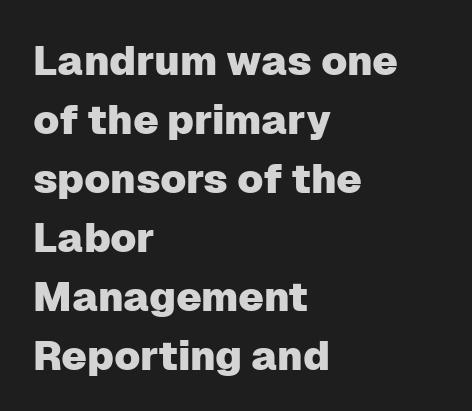
The image shows 41 px sans-serif type, upright; set left-aligned, normal line spacing (1.44x), normal letter spacing, not underlined; low stroke contrast and a medium x-height.
